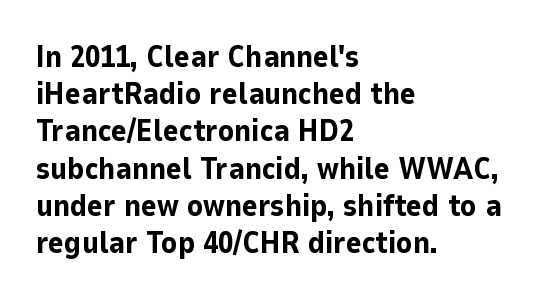
Q: Is the text bold? A: Yes.
Q: Is the text italic (slanted)? A: No, it is upright.
Q: Is the typeface a serif or a sans-serif typeface? A: Sans-serif.
Q: Is the text underlined? A: No.
Q: How is the paragraph aligned? A: Left-aligned.
Q: Is the spacing between letters normal or unusually wide? A: Normal.
Q: Width (condensed, normal, or wide)? A: Normal.
Q: Stroke contrast? A: Low.
Q: x-height? A: Medium.
Q: Monospaced? A: No.
